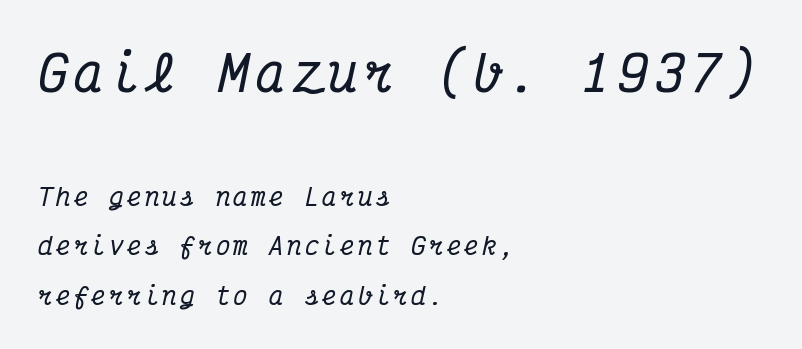
The image shows 49 px condensed serif type, italic (leaning right), monospaced; set left-aligned, loose line spacing (2.07x), not underlined; the first (top) block is 2.04x larger; medium stroke contrast and a medium x-height.
